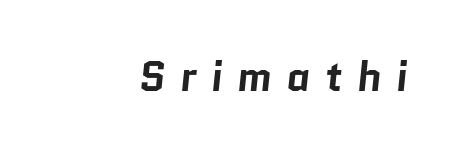
Font category for this specimen: sans-serif. Each line ends at the same right margin while the left side varies. The horizontal fit of the characters is loose and conspicuously gappy. The baseline area is clear. Bold? Absolutely — the strokes are thick and heavy. Note the varied advance widths — an 'i' is clearly narrower than an 'm'.
